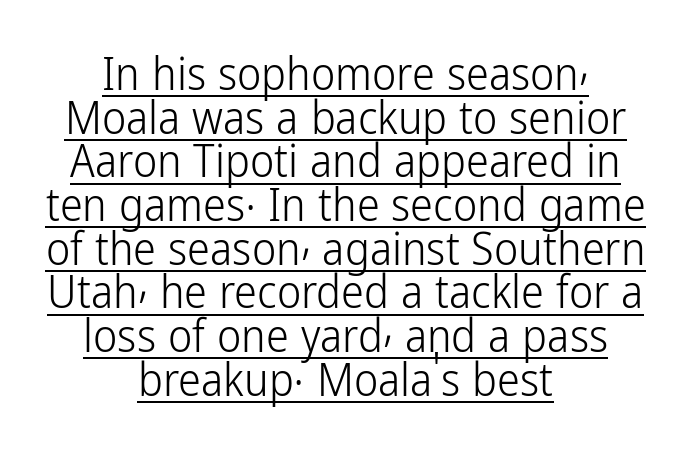
{"serif": "no", "italic": "no", "bold": "no", "weight": "light", "width": "condensed", "stroke_contrast": "low", "x_height": "medium", "monospaced": "no", "underline": "yes", "align": "center", "line_spacing": "tight", "line_spacing_ratio": 0.95, "letter_spacing": "normal", "letter_spacing_em": 0.0, "glyph_px": 46}
